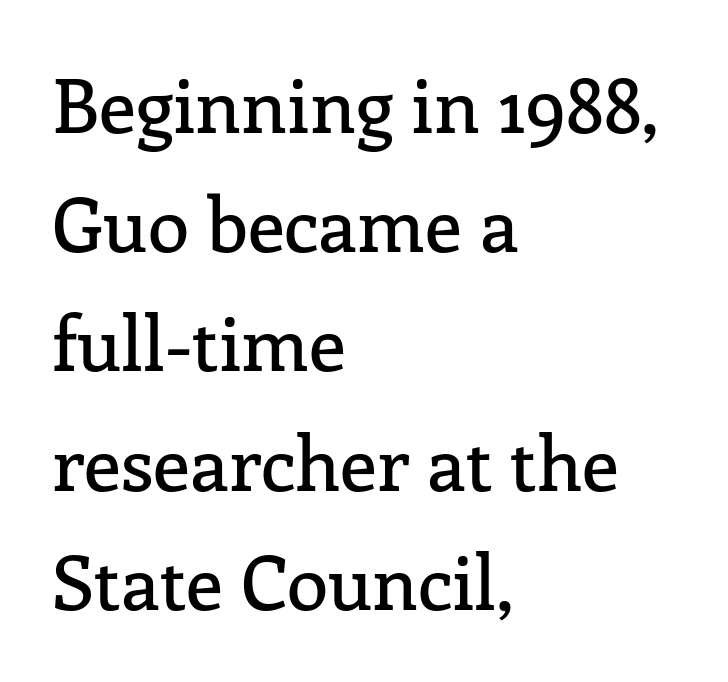
Q: Is the text italic (slanted)? A: No, it is upright.
Q: Is the typeface a serif or a sans-serif typeface? A: Serif.
Q: Is the text underlined? A: No.
Q: How is the paragraph aligned? A: Left-aligned.
Q: Is the spacing between letters normal or unusually wide? A: Normal.
Q: Is the spacing between lines tight, normal or loose? A: Normal.
Q: Width (condensed, normal, or wide)? A: Normal.
Q: Stroke contrast? A: Low.
Q: x-height? A: Medium.
Q: Monospaced? A: No.
